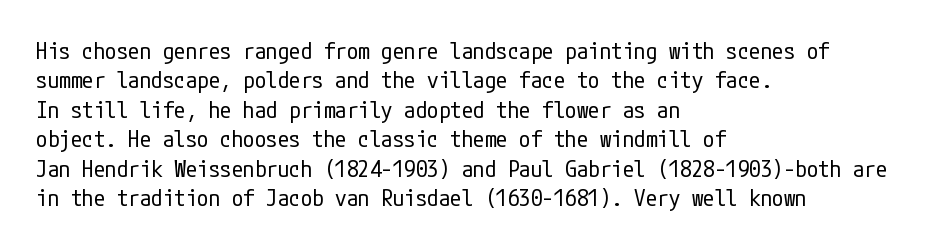
It's the straight-up-and-down kind of type. The face used here is rendered with its standard letterfit. The setting favours the left margin, as ordinary paragraphs usually do. This is not heavy type; no bold has been used. Interline gaps are of average width in this sample.
